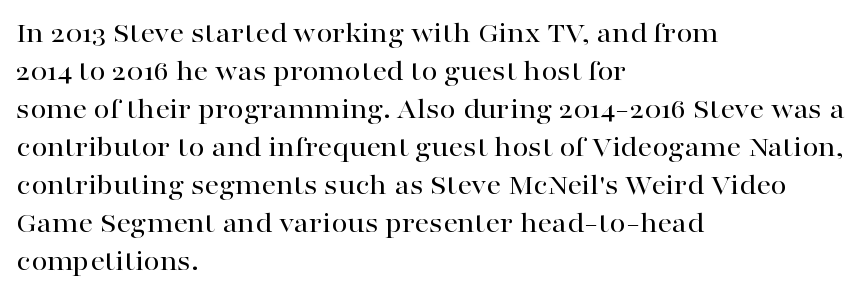
Q: Is the text italic (slanted)? A: No, it is upright.
Q: Is the typeface a serif or a sans-serif typeface? A: Serif.
Q: Is the text underlined? A: No.
Q: How is the paragraph aligned? A: Left-aligned.
Q: Is the spacing between letters normal or unusually wide? A: Normal.
Q: Is the spacing between lines tight, normal or loose? A: Normal.
Q: Width (condensed, normal, or wide)? A: Wide.
Q: Stroke contrast? A: High.
Q: x-height? A: Medium.
Q: Monospaced? A: No.
